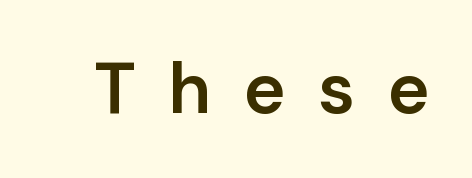
Q: Is the text bold? A: Semi-bold.
Q: Is the text italic (slanted)? A: No, it is upright.
Q: Is the typeface a serif or a sans-serif typeface? A: Sans-serif.
Q: Is the text underlined? A: No.
Q: Is the spacing between letters normal or unusually wide? A: Unusually wide.
Q: Width (condensed, normal, or wide)? A: Normal.
Q: Stroke contrast? A: Low.
Q: x-height? A: Medium.
Q: Monospaced? A: No.
